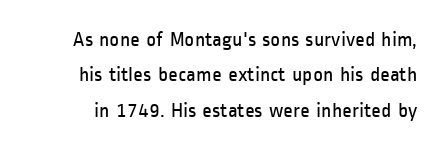
Q: Is the text bold? A: No.
Q: Is the text italic (slanted)? A: No, it is upright.
Q: Is the text underlined? A: No.
Q: Is the spacing between letters normal or unusually wide? A: Normal.
Q: Is the spacing between lines tight, normal or loose? A: Normal.
